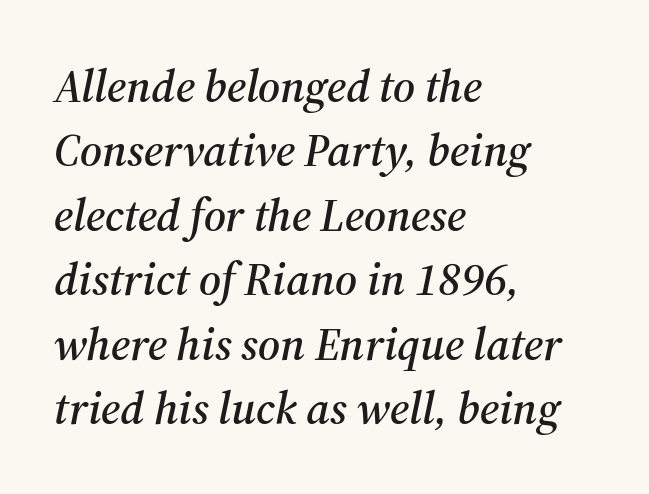
Q: Is the text italic (slanted)? A: Yes, it leans right by about 12 degrees.
Q: Is the typeface a serif or a sans-serif typeface? A: Serif.
Q: Is the text underlined? A: No.
Q: How is the paragraph aligned? A: Left-aligned.
Q: Is the spacing between letters normal or unusually wide? A: Normal.
Q: Is the spacing between lines tight, normal or loose? A: Normal.
Q: Width (condensed, normal, or wide)? A: Normal.
Q: Stroke contrast? A: Medium.
Q: x-height? A: Medium.
Q: Monospaced? A: No.
